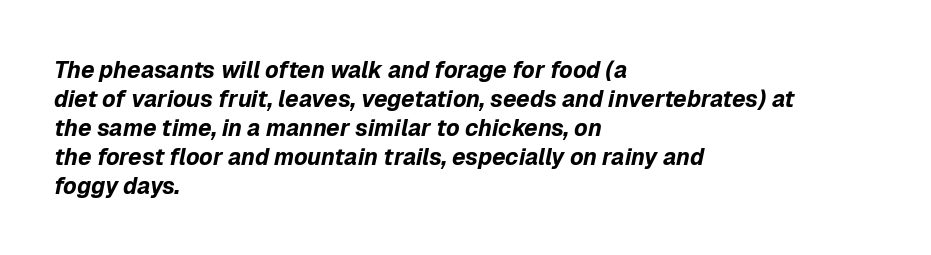
The image shows 23 px bold type, italic (leaning right); set left-aligned, normal line spacing (1.26x), normal letter spacing, not underlined.
